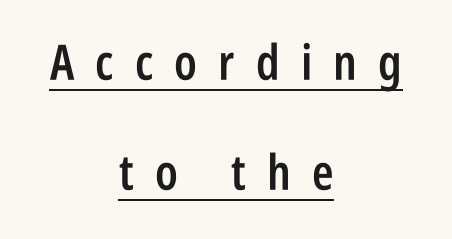
Q: Is the text bold? A: Semi-bold.
Q: Is the text italic (slanted)? A: No, it is upright.
Q: Is the typeface a serif or a sans-serif typeface? A: Sans-serif.
Q: Is the text underlined? A: Yes.
Q: How is the paragraph aligned? A: Centered.
Q: Is the spacing between letters normal or unusually wide? A: Unusually wide.
Q: Is the spacing between lines tight, normal or loose? A: Loose.
Q: Width (condensed, normal, or wide)? A: Condensed.
Q: Stroke contrast? A: Low.
Q: x-height? A: Large.
Q: Monospaced? A: No.
